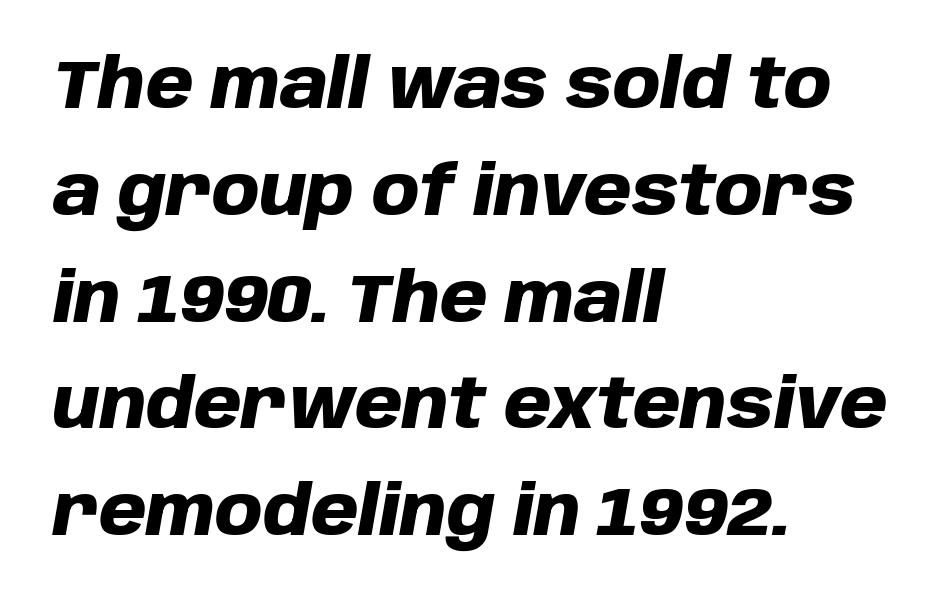
Q: Is the text bold? A: Yes.
Q: Is the text italic (slanted)? A: Yes, it leans right by about 10 degrees.
Q: Is the text underlined? A: No.
Q: How is the paragraph aligned? A: Left-aligned.
Q: Is the spacing between letters normal or unusually wide? A: Normal.
Q: Is the spacing between lines tight, normal or loose? A: Normal.
Q: Width (condensed, normal, or wide)? A: Normal.
Q: Stroke contrast? A: Low.
Q: x-height? A: Large.
Q: Monospaced? A: No.
